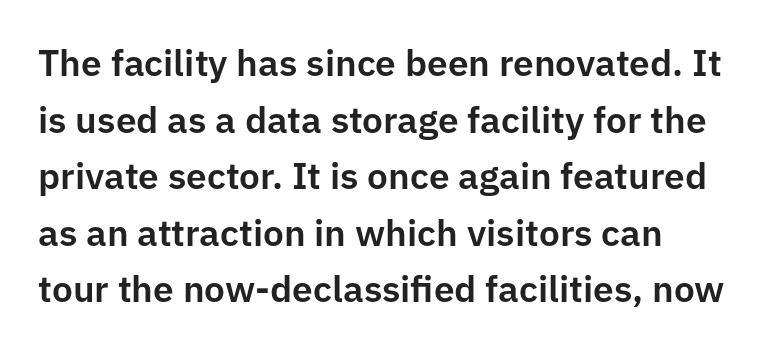
{"serif": "no", "italic": "no", "width": "normal", "stroke_contrast": "low", "x_height": "medium", "monospaced": "no", "underline": "no", "line_spacing": "normal", "line_spacing_ratio": 1.53, "letter_spacing": "normal", "letter_spacing_em": 0.0, "glyph_px": 37}
